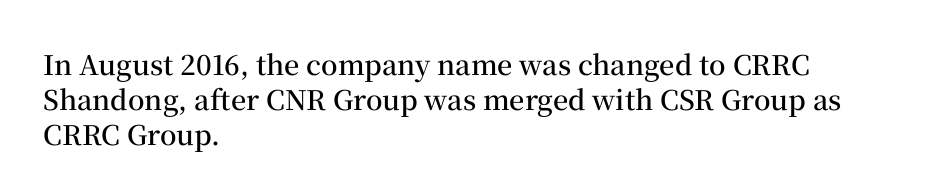
The image shows 27 px text type, upright; set left-aligned, normal line spacing (1.29x), normal letter spacing, not underlined.
